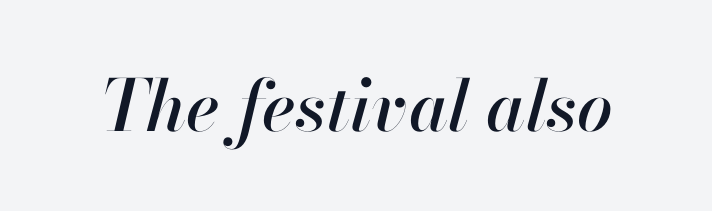
Q: Is the text italic (slanted)? A: Yes, it leans right by about 13 degrees.
Q: Is the text underlined? A: No.
Q: Is the spacing between letters normal or unusually wide? A: Normal.
Q: Width (condensed, normal, or wide)? A: Normal.
Q: Stroke contrast? A: High.
Q: x-height? A: Small.
Q: Monospaced? A: No.
